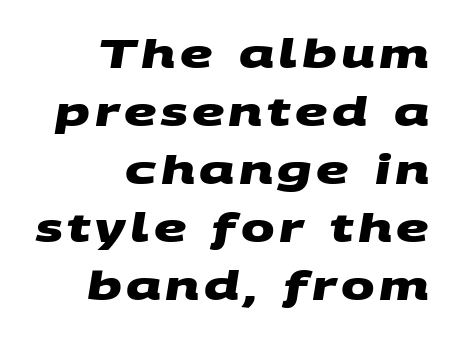
Q: Is the text bold? A: Yes.
Q: Is the typeface a serif or a sans-serif typeface? A: Sans-serif.
Q: Is the text underlined? A: No.
Q: How is the paragraph aligned? A: Right-aligned.
Q: Is the spacing between lines tight, normal or loose? A: Normal.
Q: Width (condensed, normal, or wide)? A: Wide.
Q: Stroke contrast? A: Medium.
Q: x-height? A: Large.
Q: Monospaced? A: No.
